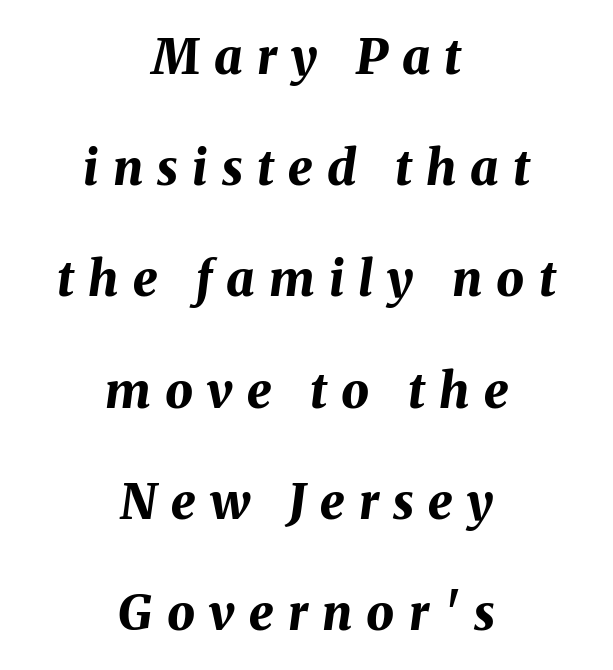
{"italic": "yes", "lean": "right", "slant_degrees": 8, "bold": "yes", "weight": "bold", "width": "normal", "stroke_contrast": "medium", "x_height": "medium", "monospaced": "no", "underline": "no", "align": "center", "line_spacing": "loose", "line_spacing_ratio": 2.27, "letter_spacing": "wide", "letter_spacing_em": 0.29, "glyph_px": 49}
